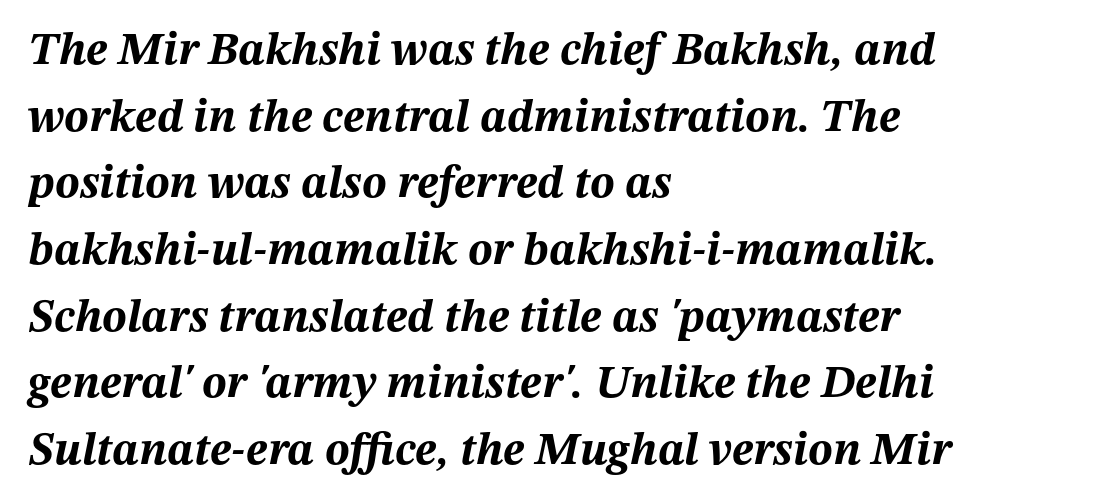
{"italic": "yes", "lean": "right", "slant_degrees": 12, "bold": "yes", "weight": "bold", "width": "normal", "stroke_contrast": "medium", "x_height": "medium", "monospaced": "no", "underline": "no", "align": "left", "line_spacing": "normal", "line_spacing_ratio": 1.45, "letter_spacing": "normal", "letter_spacing_em": 0.0, "glyph_px": 46}
